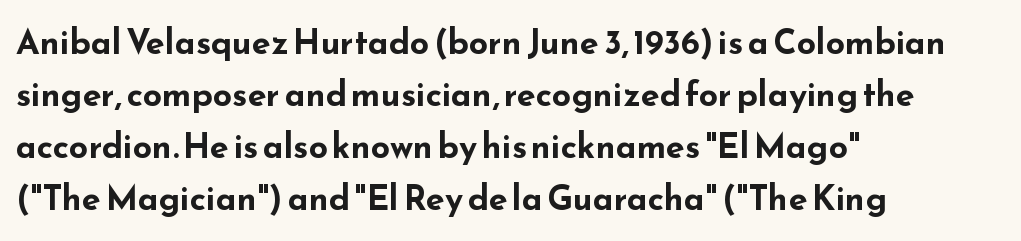
The image shows 34 px bold, wide sans-serif type, upright; set left-aligned, normal line spacing (1.53x), normal letter spacing, not underlined; low stroke contrast and a small x-height.
